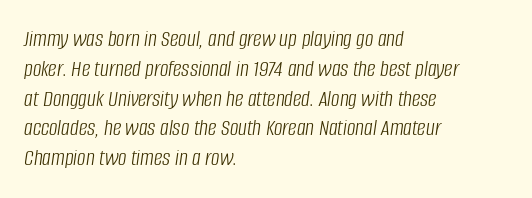
Type without underlining. Summary of weight: not heavy and not bold. These lines were composed using italics. What stands out about the letter spacing? Nothing — it is the standard amount.
